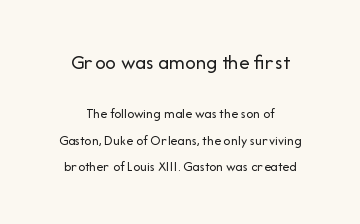
The image shows 21 px text type, upright; set centered, line spacing 1.88x, normal letter spacing, not underlined; the first (top) block is 1.5x larger.
